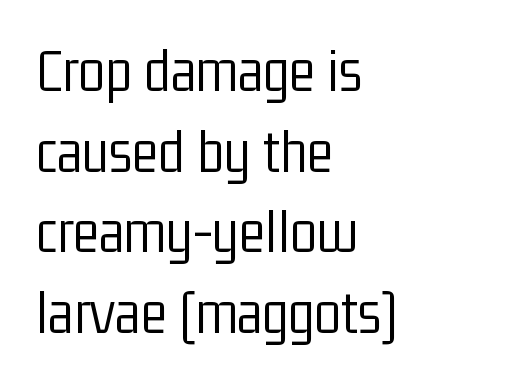
{"serif": "no", "italic": "no", "bold": "no", "weight": "light", "width": "condensed", "stroke_contrast": "low", "x_height": "medium", "monospaced": "no", "underline": "no", "align": "left", "line_spacing": "normal", "line_spacing_ratio": 1.3, "letter_spacing": "normal", "letter_spacing_em": 0.0, "glyph_px": 62}
